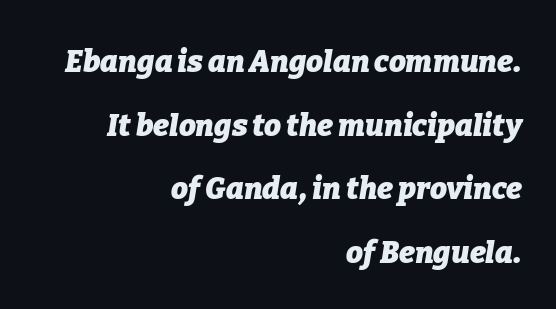
The image shows 30 px heavy type, italic (leaning right); set right-aligned, loose line spacing (2.12x), normal letter spacing, not underlined; low stroke contrast and a medium x-height.
